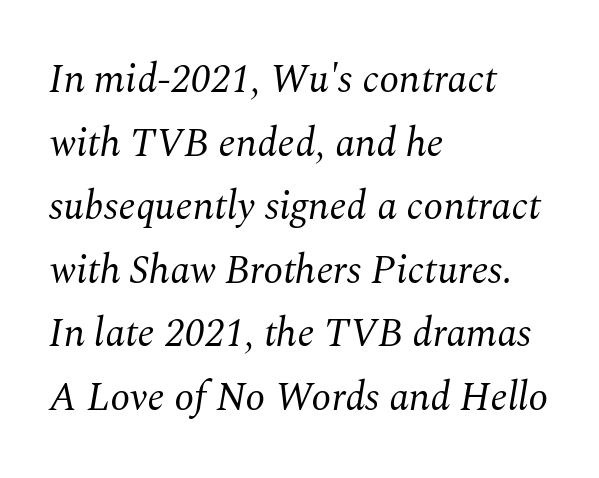
Ink coverage per letter is moderate at most. These lines are set flush left with a ragged right edge. Classification — serif. This rendering leaves character spacing at its baseline value. Letters rest on an invisible, unmarked baseline.
